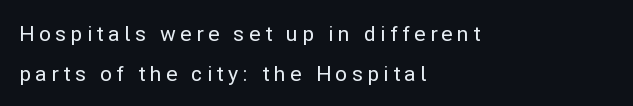
The image shows 21 px text type, upright; set left-aligned, loose line spacing (1.9x), unusually wide letter spacing (+0.21 em), not underlined.
